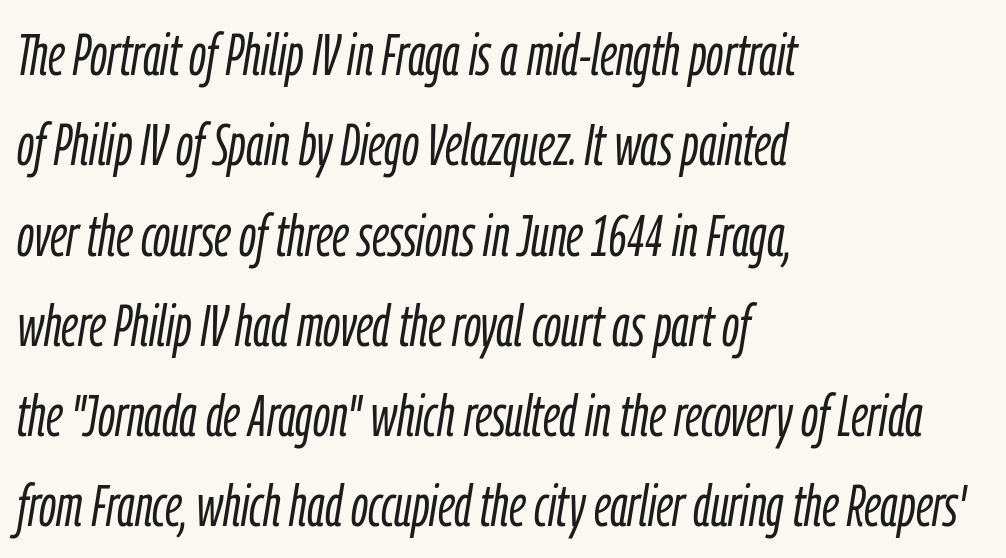
The image shows 59 px light, condensed type, italic (leaning right); set left-aligned, normal line spacing (1.53x), normal letter spacing, not underlined; low stroke contrast and a medium x-height.
